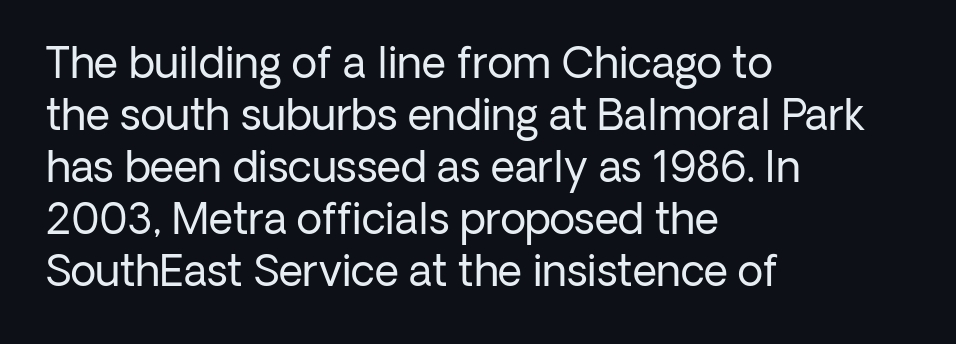
The image shows 42 px regular-weight sans-serif type, upright; set left-aligned, line spacing 1.24x, normal letter spacing, not underlined; low stroke contrast and a medium x-height.
